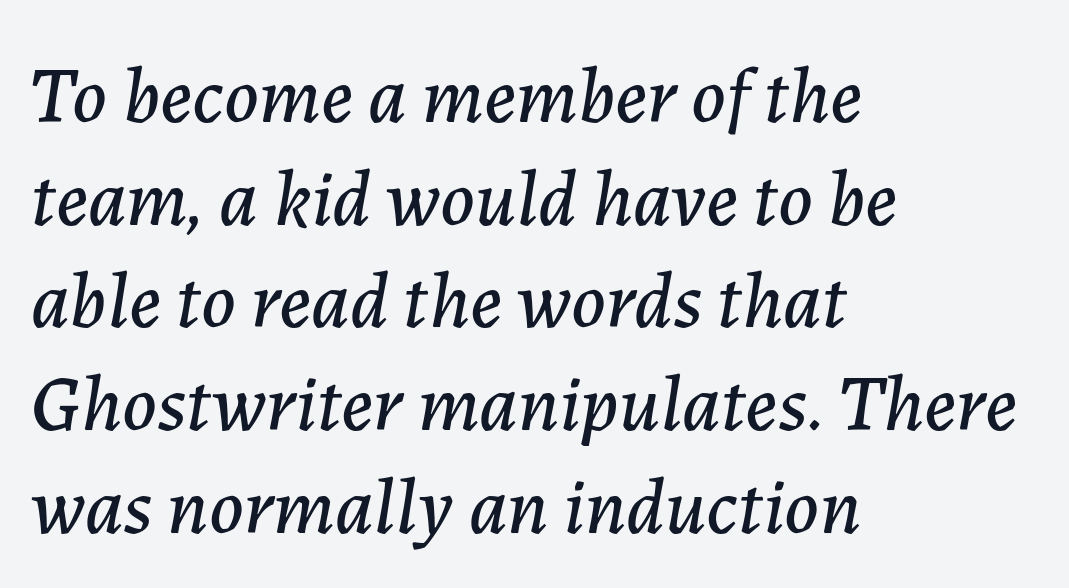
The image shows 79 px text type, italic (leaning right); set left-aligned, normal line spacing (1.3x), normal letter spacing, not underlined; low stroke contrast and a medium x-height.
